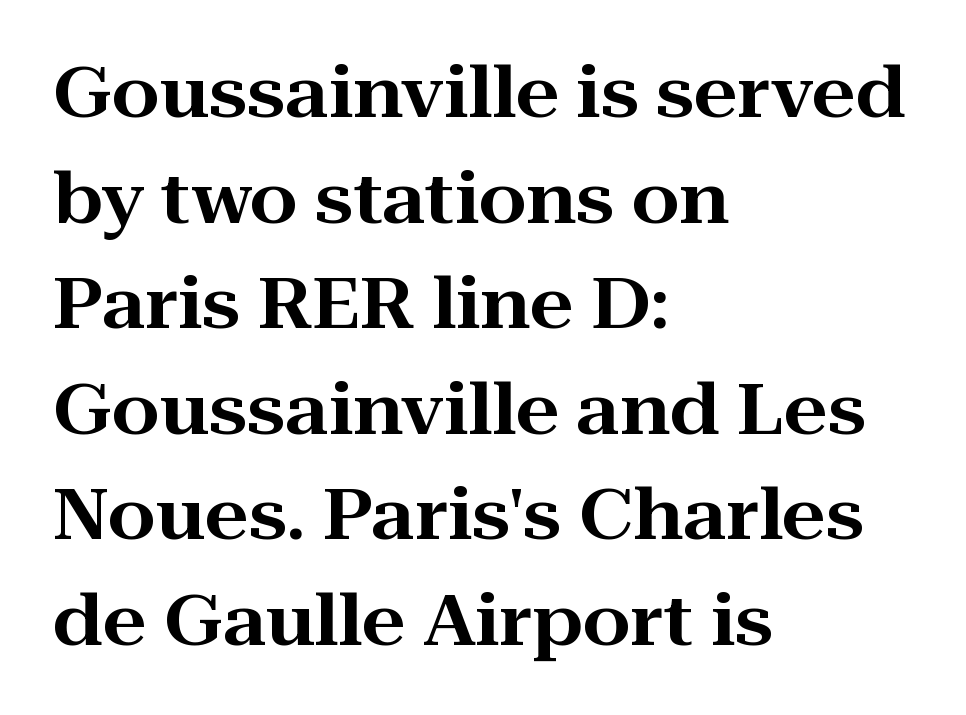
The space beneath each line is pristine and unruled. Each letter keeps its own natural width here, so spacing adapts to shape. The type family on display is of the serif kind. The designer left line spacing at the default.
